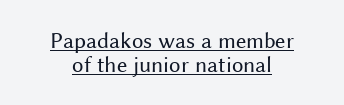
{"italic": "no", "bold": "no", "underline": "yes", "align": "center", "line_spacing": "tight", "line_spacing_ratio": 1.03, "letter_spacing": "normal", "letter_spacing_em": 0.0, "glyph_px": 23}
